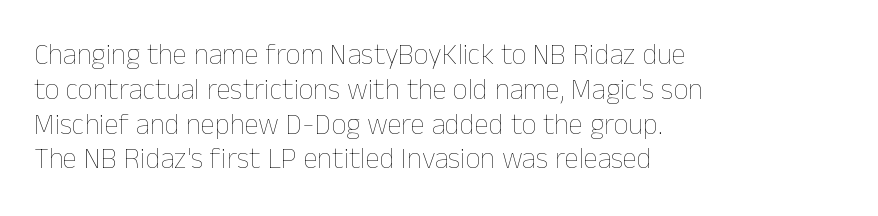
Q: Is the text bold? A: No.
Q: Is the text italic (slanted)? A: No, it is upright.
Q: Is the text underlined? A: No.
Q: How is the paragraph aligned? A: Left-aligned.
Q: Is the spacing between letters normal or unusually wide? A: Normal.
Q: Width (condensed, normal, or wide)? A: Normal.
Q: Stroke contrast? A: Low.
Q: x-height? A: Medium.
Q: Monospaced? A: No.
